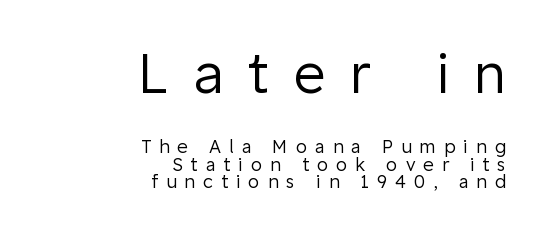
{"serif": "no", "italic": "no", "bold": "no", "weight": "regular", "width": "normal", "stroke_contrast": "low", "x_height": "medium", "monospaced": "no", "underline": "no", "align": "right", "line_spacing": "tight", "line_spacing_ratio": 0.97, "letter_spacing": "wide", "letter_spacing_em": 0.45, "larger_block": "first", "size_ratio": 3.06, "glyph_px": 55}
